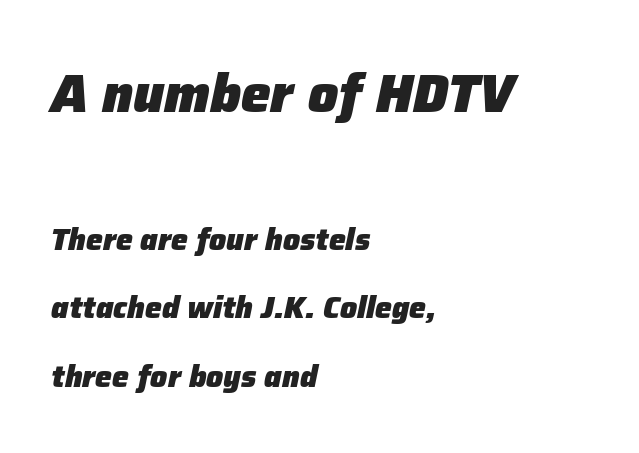
Q: Is the text bold? A: Yes.
Q: Is the text italic (slanted)? A: Yes, it leans right by about 12 degrees.
Q: Is the text underlined? A: No.
Q: How is the paragraph aligned? A: Left-aligned.
Q: Is the spacing between letters normal or unusually wide? A: Normal.
Q: Is the spacing between lines tight, normal or loose? A: Loose.
Q: Which block of text is set in a larger size, the first (top) or the second (bottom)? A: The first (top) one.
Q: Width (condensed, normal, or wide)? A: Normal.
Q: Stroke contrast? A: Low.
Q: x-height? A: Medium.
Q: Monospaced? A: No.
